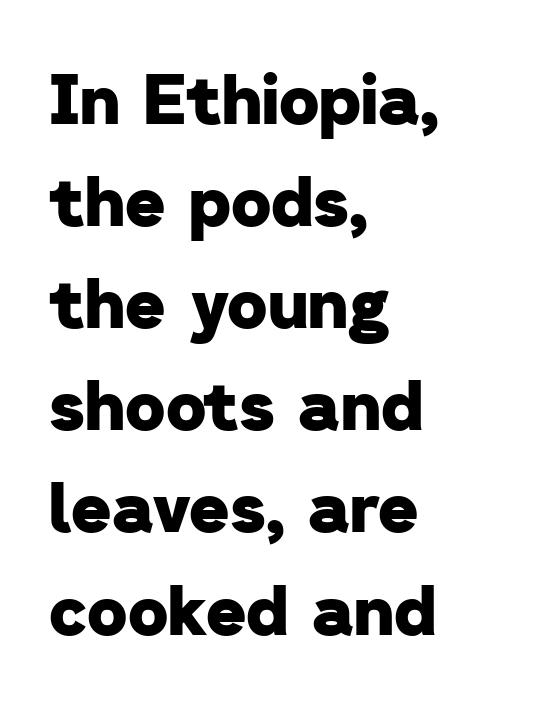
{"serif": "no", "bold": "yes", "weight": "heavy", "width": "normal", "stroke_contrast": "low", "x_height": "medium", "monospaced": "no", "underline": "no", "align": "left", "line_spacing": "normal", "line_spacing_ratio": 1.48, "letter_spacing": "normal", "letter_spacing_em": 0.0, "glyph_px": 69}
